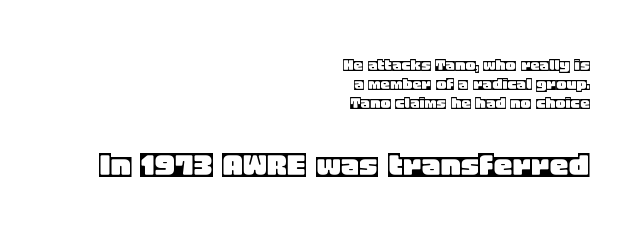
{"italic": "no", "width": "normal", "x_height": "large", "monospaced": "no", "underline": "no", "align": "right", "line_spacing": "tight", "line_spacing_ratio": 1.01, "letter_spacing": "normal", "letter_spacing_em": 0.0, "larger_block": "second", "size_ratio": 2.0, "glyph_px": 38}
